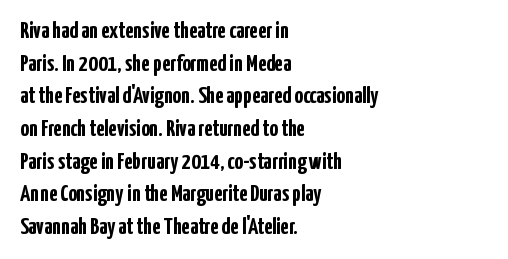
The rendering uses a moderate line-height, typical for paragraphs. The typography opts for an upright posture over an oblique one. Each word holds together tightly as a unit, with standard inter-letter gaps. Left-aligned paragraph, ragged on the right. The sample has been set heavy, in full bold. The string is rendered with underlining switched off.
